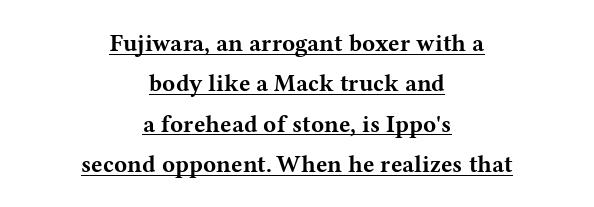
The image shows 24 px bold type, upright; set centered, normal line spacing (1.68x), normal letter spacing, underlined.
